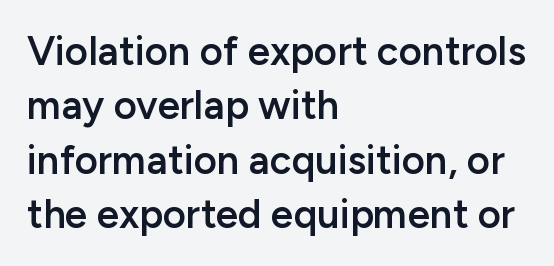
{"serif": "no", "italic": "no", "bold": "semi", "weight": "semibold", "width": "normal", "stroke_contrast": "low", "x_height": "medium", "monospaced": "no", "underline": "no", "align": "left", "line_spacing": "normal", "line_spacing_ratio": 1.36, "letter_spacing": "normal", "letter_spacing_em": 0.0, "glyph_px": 40}
